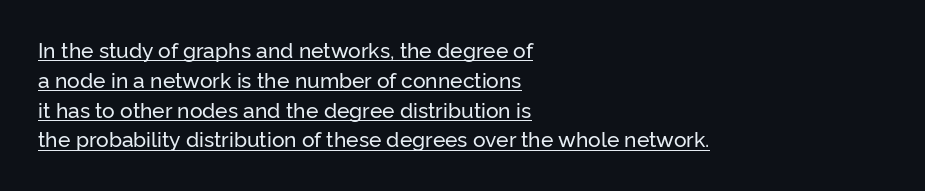
Visually the block forms a straight wall on the left and a jagged coastline on the right. Leading: standard. What decoration does the sample have? An underline. When letters stand straight like this, we call the style roman or upright.
